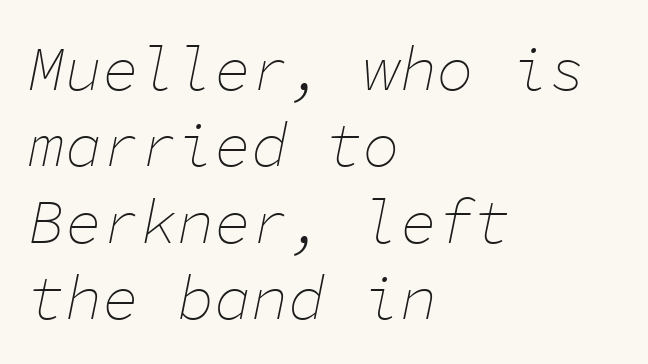
{"italic": "yes", "lean": "right", "slant_degrees": 11, "bold": "no", "weight": "thin", "width": "normal", "stroke_contrast": "low", "x_height": "medium", "monospaced": "yes", "underline": "no", "align": "left", "line_spacing_ratio": 1.23, "letter_spacing": "normal", "letter_spacing_em": 0.0, "glyph_px": 62}
